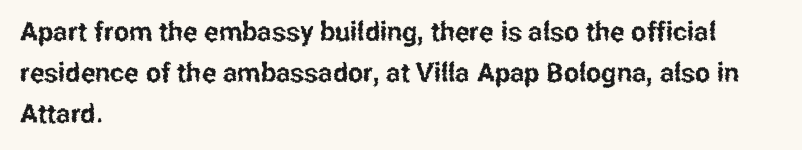
The typography opts for an upright posture over an oblique one. Descenders hang freely into open space. The rag falls on the right side of this text block. No extra tracking has been applied to these lines. Does the leading feel generous? No, just average.
